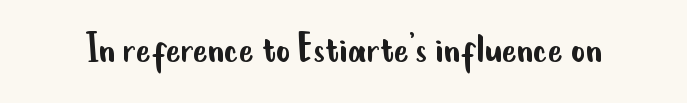
Spacing verdict: proportional, widths tailored to each character. Words float on clear page, feet unadorned. A typesetter would call this zero additional tracking. Quick note: not italic, upright.
